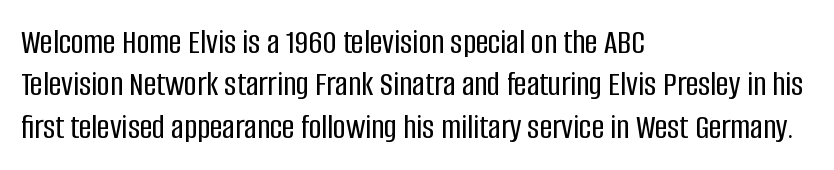
What stands out about the letter spacing? Nothing — it is the standard amount. Notice how the stems are strictly vertical — no italics here. Do the characters align in a grid? No, the font is proportional. Type style note: lacks serifs. Just letters on the line, the space beneath them empty.
